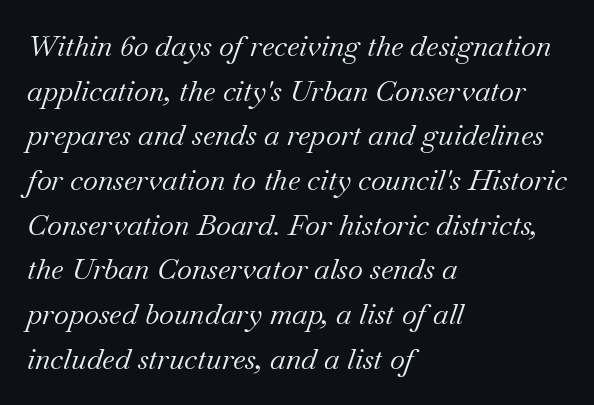
The image shows 29 px regular-weight serif type, italic (leaning right); set left-aligned, normal line spacing (1.54x), normal letter spacing, not underlined; medium stroke contrast and a small x-height.
